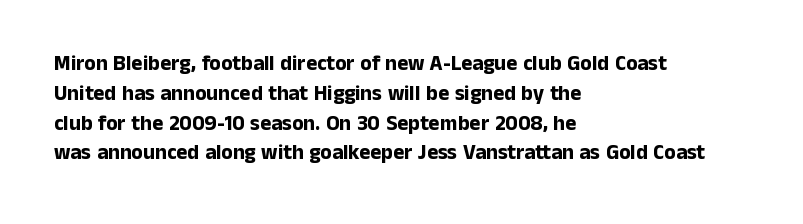
The image shows 21 px bold type, upright; set left-aligned, normal line spacing (1.42x), normal letter spacing, not underlined.
